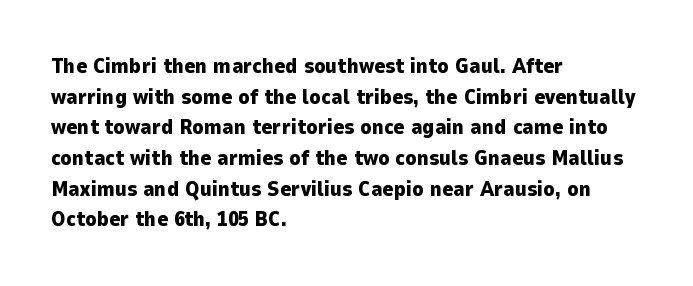
{"italic": "no", "bold": "yes", "underline": "no", "align": "left", "line_spacing": "normal", "line_spacing_ratio": 1.46, "letter_spacing": "normal", "letter_spacing_em": 0.0, "glyph_px": 21}
